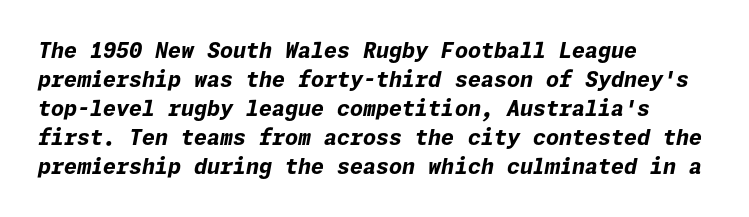
The image shows 21 px bold type, italic (leaning right); set left-aligned, normal line spacing (1.38x), normal letter spacing, not underlined.
